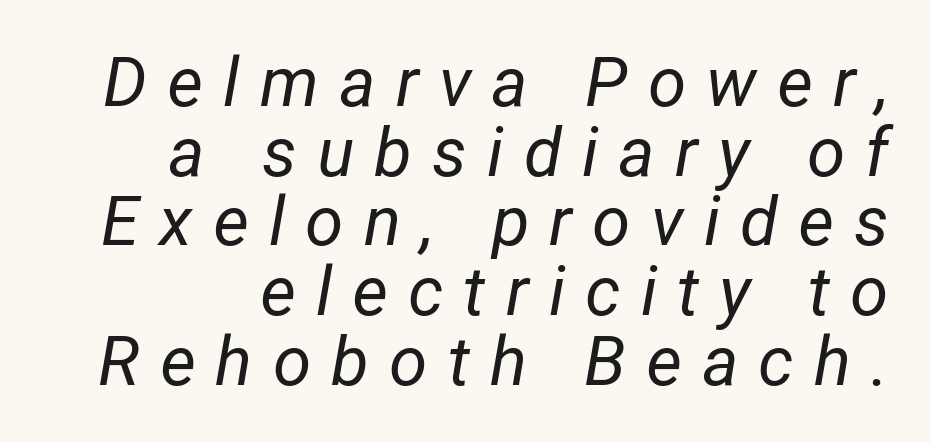
Q: Is the text bold? A: No.
Q: Is the text italic (slanted)? A: Yes, it leans right by about 12 degrees.
Q: Is the text underlined? A: No.
Q: How is the paragraph aligned? A: Right-aligned.
Q: Is the spacing between letters normal or unusually wide? A: Unusually wide.
Q: Is the spacing between lines tight, normal or loose? A: Tight.
Q: Width (condensed, normal, or wide)? A: Normal.
Q: Stroke contrast? A: Low.
Q: x-height? A: Medium.
Q: Monospaced? A: No.
